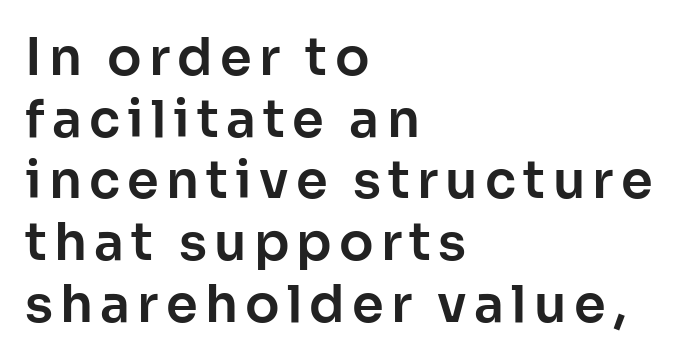
I'd call this a sans setting — the letters go barefoot. Underlining? Definitely not there. A classic flush-left, rag-right setting is used for this passage. The letters advance in unequal steps, a hallmark of proportional type. The letters stand upright; this is a roman face.
